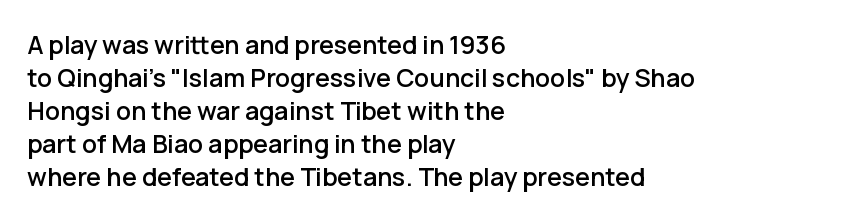
Q: Is the text italic (slanted)? A: No, it is upright.
Q: Is the text underlined? A: No.
Q: How is the paragraph aligned? A: Left-aligned.
Q: Is the spacing between letters normal or unusually wide? A: Normal.
Q: Is the spacing between lines tight, normal or loose? A: Normal.
